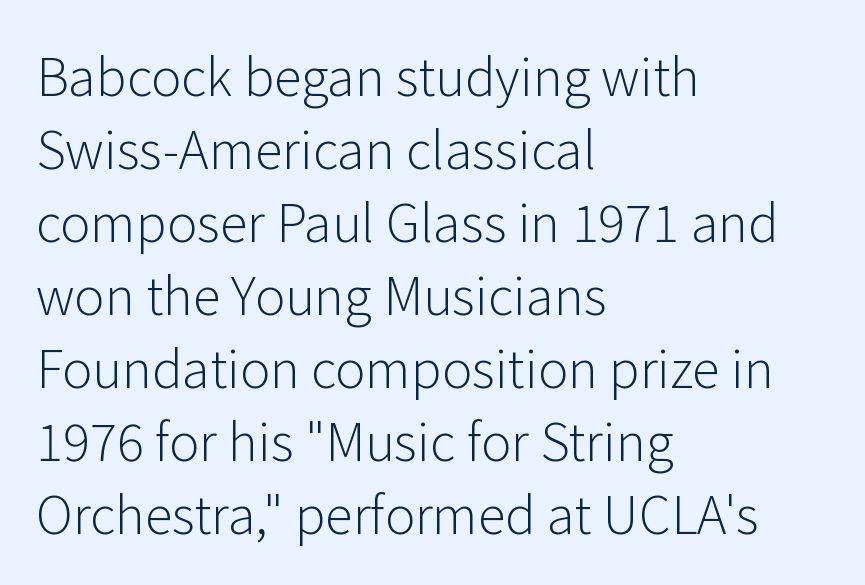
{"serif": "no", "italic": "no", "bold": "no", "weight": "light", "width": "normal", "stroke_contrast": "low", "x_height": "medium", "monospaced": "no", "underline": "no", "align": "left", "line_spacing": "normal", "line_spacing_ratio": 1.43, "letter_spacing": "normal", "letter_spacing_em": 0.0, "glyph_px": 51}
